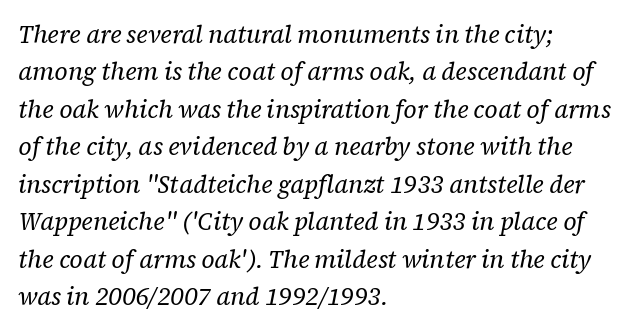
The image shows 24 px text type, italic (leaning right); set left-aligned, normal line spacing (1.56x), normal letter spacing, not underlined.
